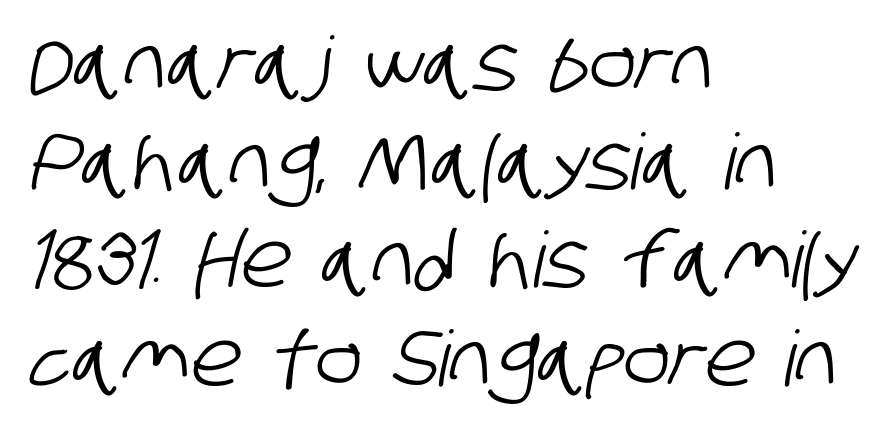
The image shows 77 px condensed sans-serif type; set left-aligned, normal line spacing (1.28x), normal letter spacing, not underlined; low stroke contrast and a large x-height.
